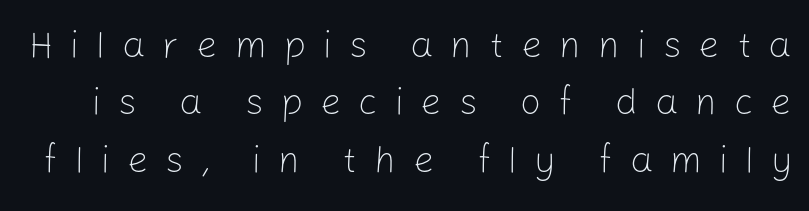
Q: Is the text bold? A: No.
Q: Is the text italic (slanted)? A: No, it is upright.
Q: Is the typeface a serif or a sans-serif typeface? A: Sans-serif.
Q: Is the text underlined? A: No.
Q: Is the spacing between letters normal or unusually wide? A: Unusually wide.
Q: Is the spacing between lines tight, normal or loose? A: Normal.
Q: Width (condensed, normal, or wide)? A: Normal.
Q: Stroke contrast? A: Low.
Q: x-height? A: Medium.
Q: Monospaced? A: No.
